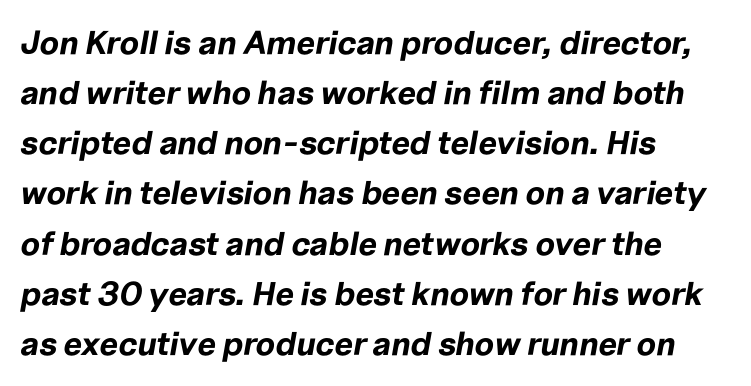
Q: Is the text bold? A: Yes.
Q: Is the text italic (slanted)? A: Yes, it leans right by about 10 degrees.
Q: Is the text underlined? A: No.
Q: How is the paragraph aligned? A: Left-aligned.
Q: Is the spacing between letters normal or unusually wide? A: Normal.
Q: Is the spacing between lines tight, normal or loose? A: Normal.
Q: Width (condensed, normal, or wide)? A: Normal.
Q: Stroke contrast? A: Low.
Q: x-height? A: Medium.
Q: Monospaced? A: No.
